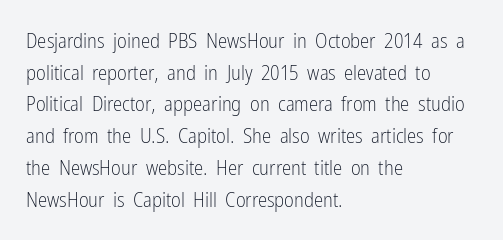
Style check: upright. Leftover space on each line is placed entirely after the last word. The rows are spaced the way most documents space them. The font is comparable to plain body text, perhaps lighter. Honestly, there is no underline to notice here at all. Nobody touched the tracking dial on this one.
